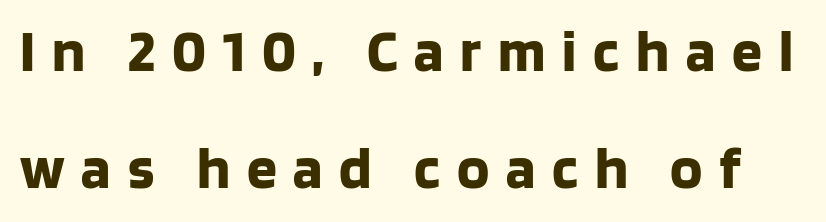
Clear beneath every line of the passage. The rendering shows plain stroke endings on the letterforms — a sans-serif design. Does extra space separate the letters? Yes, quite a lot of it. The lettering stays uniformly vertical, giving the passage a roman look. Set as a true bold cut, around the 700 mark. Varying glyph widths throughout — classic text-font behaviour.
